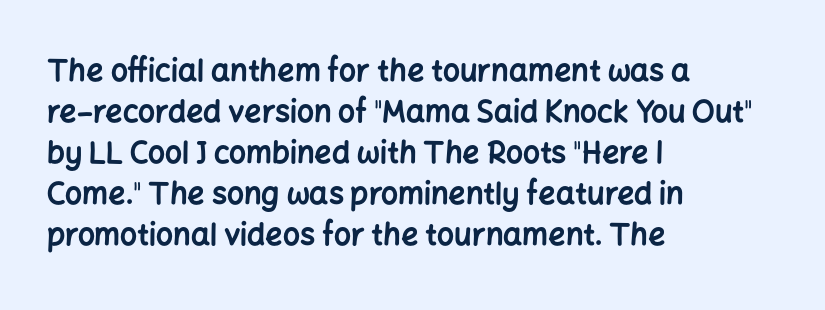
The image shows 30 px bold sans-serif type, upright; set left-aligned, normal line spacing (1.37x), normal letter spacing, not underlined; low stroke contrast and a medium x-height.
